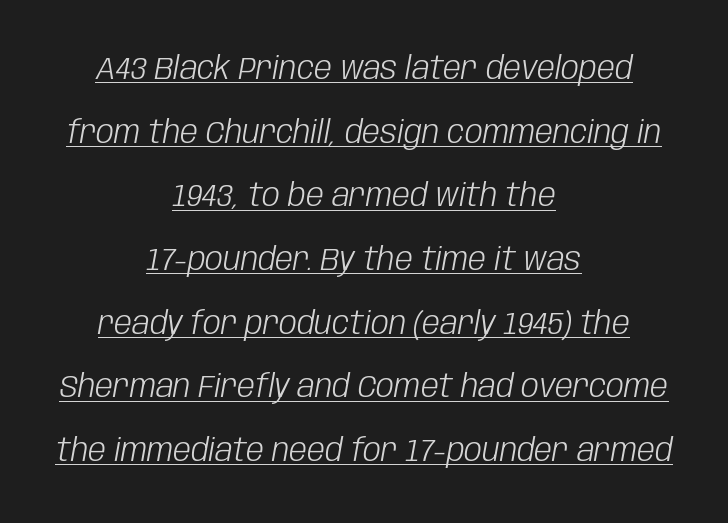
The image shows 32 px light, condensed type, italic (leaning right); set centered, loose line spacing (1.99x), normal letter spacing, underlined; low stroke contrast and a large x-height.
